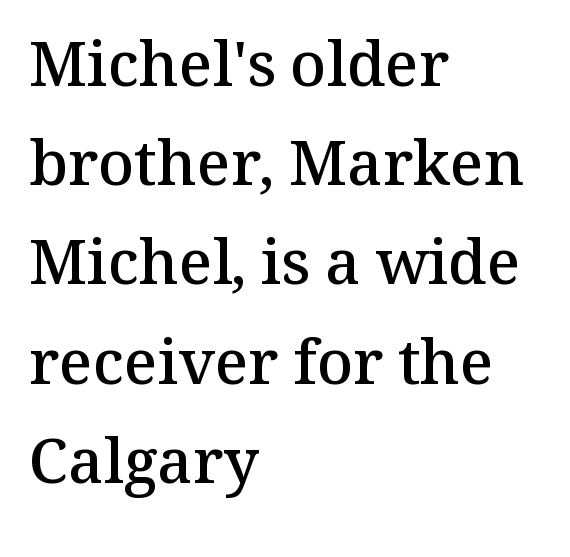
Notice the strokes are somewhat thickened but not fully heavy: this is a semibold. A clean baseline with only descenders dipping below it. Each new line begins a customary step beneath the previous one. Stroke terminals: seriffed.
